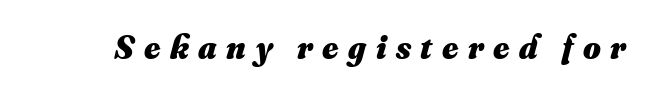
{"bold": "yes", "weight": "heavy", "width": "normal", "stroke_contrast": "medium", "x_height": "small", "monospaced": "no", "underline": "no", "letter_spacing": "wide", "letter_spacing_em": 0.28, "glyph_px": 34}
